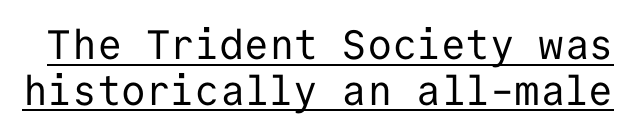
The image shows 41 px regular-weight sans-serif type, upright, monospaced; set tight line spacing (1.11x), normal letter spacing, underlined; low stroke contrast and a medium x-height.
